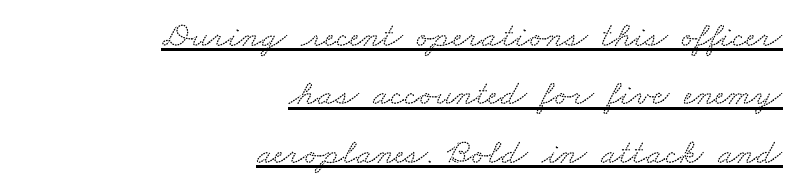
The rendered words wear a rule along their underside. The typesetter chose a ragged-left arrangement here. Old-style or modern, the face here clearly has serifs. The gaps between neighbouring characters are ordinary and unremarkable.
